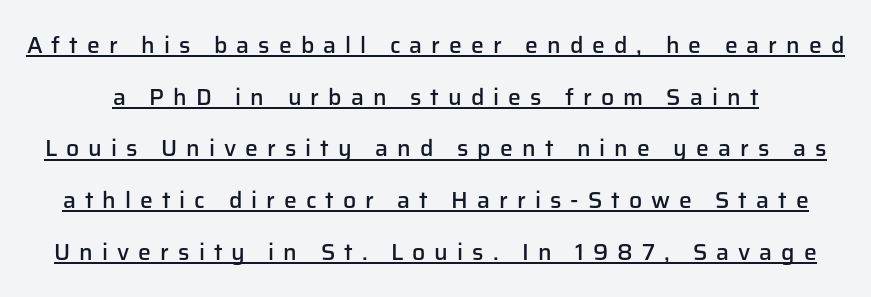
The image shows 23 px text type, upright; set loose line spacing (2.25x), unusually wide letter spacing (+0.39 em), underlined.
